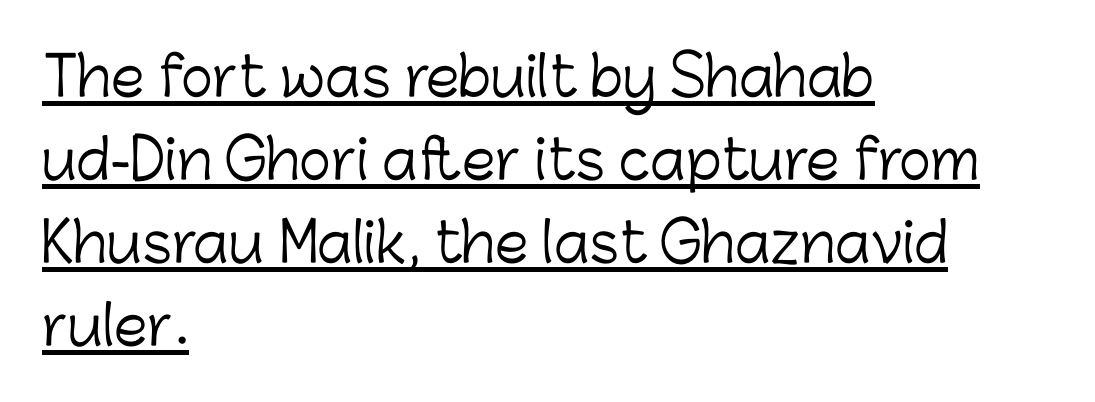
Ink coverage per letter is moderate at most. Letterform terminals end flat and unadorned throughout the passage. Does a line run under the words? Yes, clearly. This is the regular roman posture of the typeface. Note the varied advance widths — an 'i' is clearly narrower than an 'm'.
